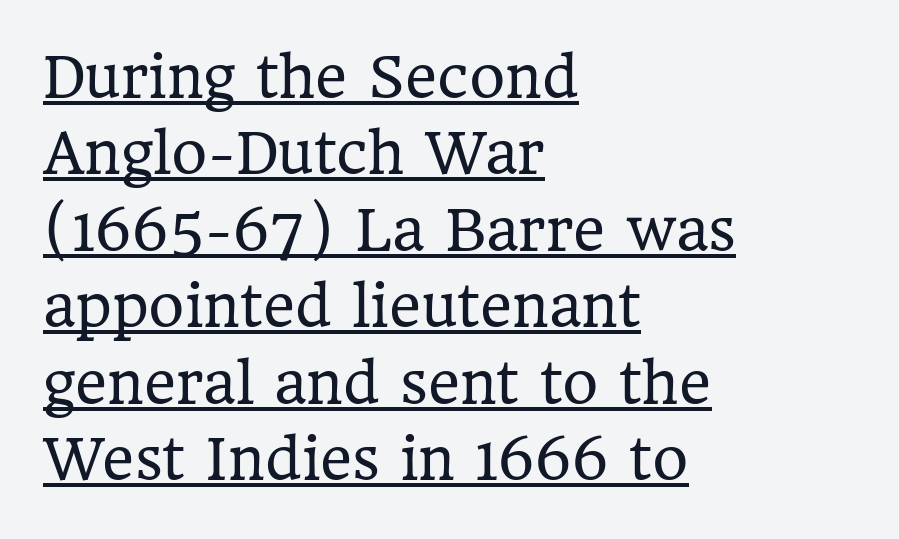
Q: Is the text bold? A: No.
Q: Is the text italic (slanted)? A: No, it is upright.
Q: Is the typeface a serif or a sans-serif typeface? A: Serif.
Q: Is the text underlined? A: Yes.
Q: How is the paragraph aligned? A: Left-aligned.
Q: Is the spacing between letters normal or unusually wide? A: Normal.
Q: Is the spacing between lines tight, normal or loose? A: Normal.
Q: Width (condensed, normal, or wide)? A: Normal.
Q: Stroke contrast? A: Low.
Q: x-height? A: Medium.
Q: Monospaced? A: No.
